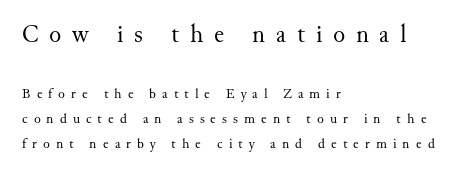
{"italic": "no", "bold": "no", "underline": "no", "align": "left", "line_spacing_ratio": 1.78, "letter_spacing": "wide", "letter_spacing_em": 0.43, "larger_block": "first", "size_ratio": 1.79, "glyph_px": 25}
